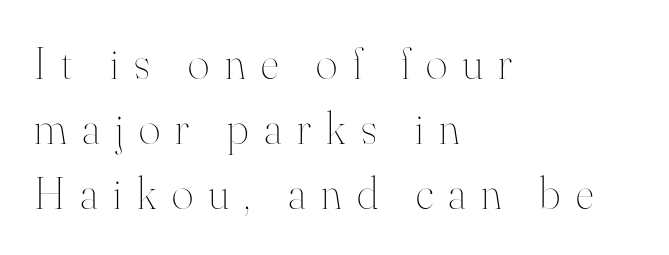
{"italic": "no", "bold": "no", "weight": "thin", "width": "normal", "stroke_contrast": "high", "x_height": "small", "monospaced": "no", "underline": "no", "align": "left", "line_spacing": "normal", "line_spacing_ratio": 1.41, "letter_spacing": "wide", "letter_spacing_em": 0.33, "glyph_px": 46}
